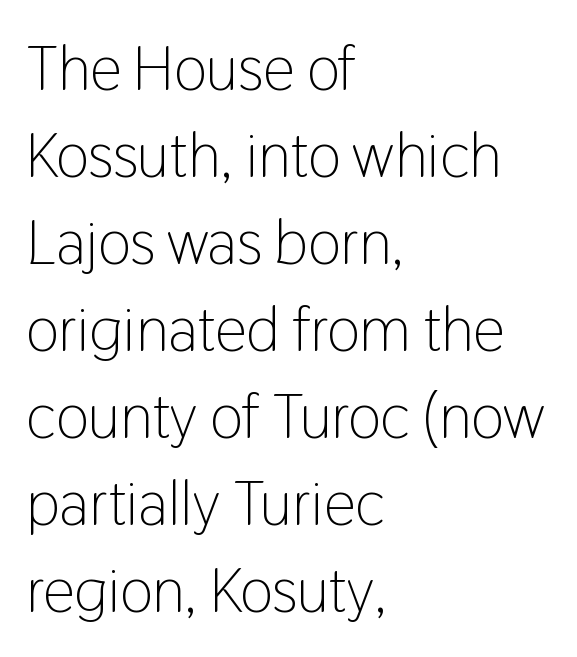
Designer's note — italics off, roman on. Rule under the text: the space is simply empty. Line spacing here is normal. Compared with typical body copy, the letter spacing here is the same. Do the characters align in a grid? No, the font is proportional.
